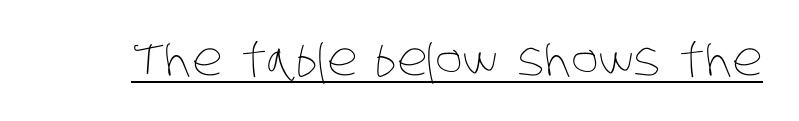
Q: Is the text bold? A: No.
Q: Is the text underlined? A: Yes.
Q: Is the spacing between letters normal or unusually wide? A: Normal.
Q: Width (condensed, normal, or wide)? A: Condensed.
Q: Stroke contrast? A: Low.
Q: x-height? A: Large.
Q: Monospaced? A: No.
